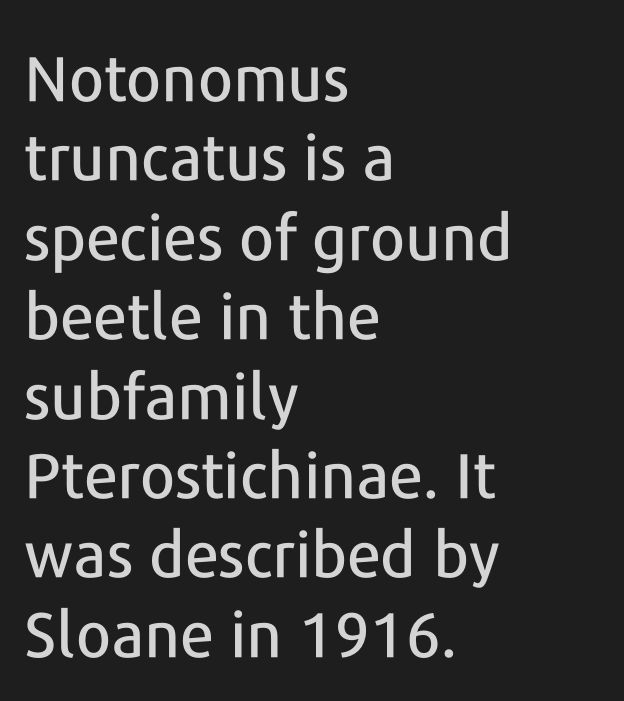
The image shows 63 px sans-serif type, upright; set left-aligned, normal line spacing (1.26x), normal letter spacing, not underlined; low stroke contrast and a medium x-height.
